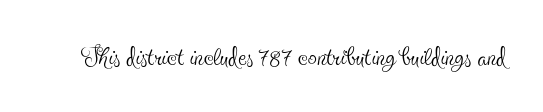
{"serif": "yes", "bold": "no", "weight": "thin", "width": "condensed", "x_height": "small", "monospaced": "no", "underline": "no", "letter_spacing": "normal", "letter_spacing_em": 0.0, "glyph_px": 36}
